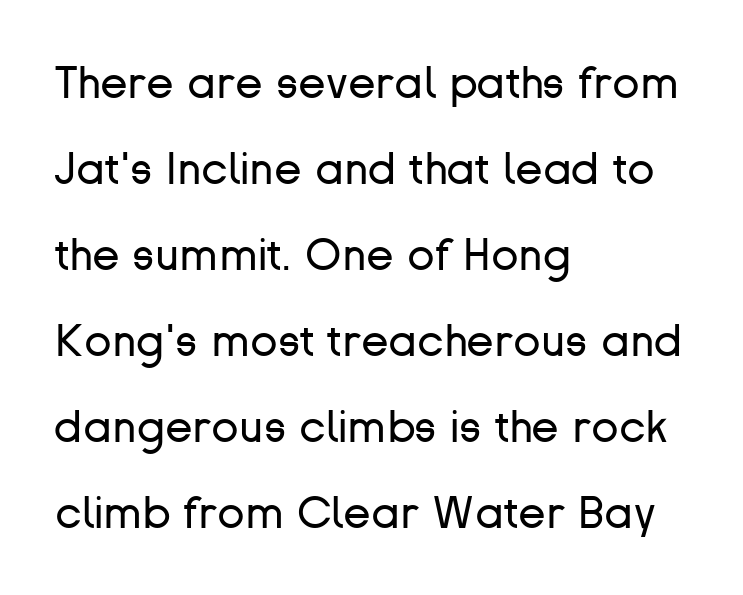
{"serif": "no", "italic": "no", "bold": "no", "weight": "regular", "width": "normal", "stroke_contrast": "low", "x_height": "medium", "monospaced": "no", "underline": "no", "align": "left", "line_spacing": "loose", "line_spacing_ratio": 1.91, "letter_spacing": "normal", "letter_spacing_em": 0.0, "glyph_px": 45}
